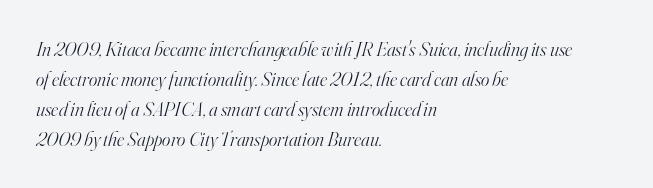
Slant detected: the letters are inclined. Any mark beneath the type? The region is blank. Every row of glyphs begins at an identical x-position on the left. The line texture is even and compact thanks to regular tracking. The space between consecutive lines is moderate. Weight: regular or lighter.
